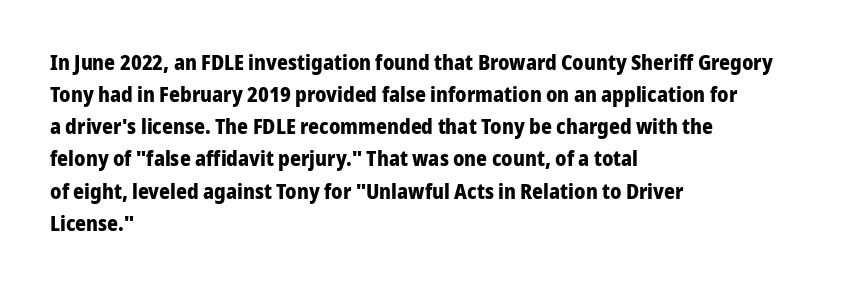
{"italic": "no", "bold": "yes", "underline": "no", "align": "left", "line_spacing": "normal", "line_spacing_ratio": 1.53, "letter_spacing": "normal", "letter_spacing_em": 0.0, "glyph_px": 21}
